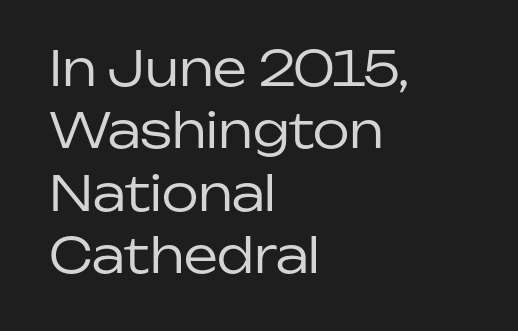
Q: Is the text bold? A: No.
Q: Is the text italic (slanted)? A: No, it is upright.
Q: Is the typeface a serif or a sans-serif typeface? A: Sans-serif.
Q: Is the text underlined? A: No.
Q: How is the paragraph aligned? A: Left-aligned.
Q: Is the spacing between letters normal or unusually wide? A: Normal.
Q: Is the spacing between lines tight, normal or loose? A: Normal.
Q: Width (condensed, normal, or wide)? A: Normal.
Q: Stroke contrast? A: Low.
Q: x-height? A: Medium.
Q: Monospaced? A: No.
